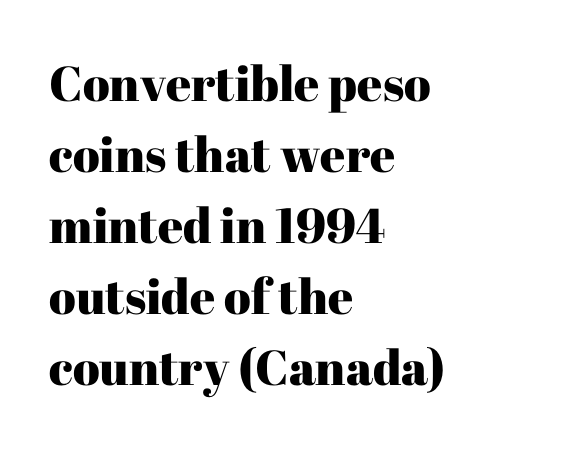
The image shows 49 px serif type, upright; set left-aligned, normal line spacing (1.45x), normal letter spacing, not underlined; high stroke contrast and a medium x-height.
